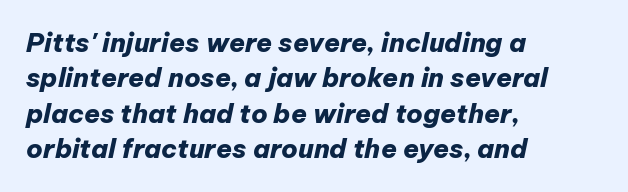
The image shows 26 px bold type, italic (leaning right); set left-aligned, normal line spacing (1.36x), normal letter spacing, not underlined.
